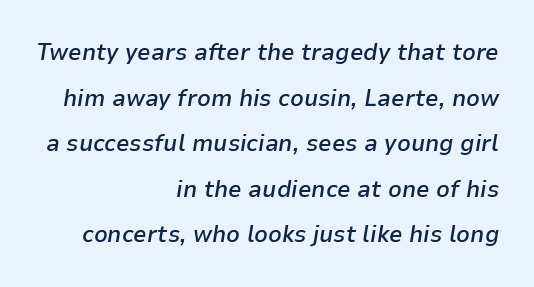
{"italic": "yes", "lean": "right", "slant_degrees": 9, "bold": "semi", "underline": "no", "align": "right", "line_spacing": "loose", "line_spacing_ratio": 1.9, "letter_spacing": "normal", "letter_spacing_em": 0.0, "glyph_px": 24}
